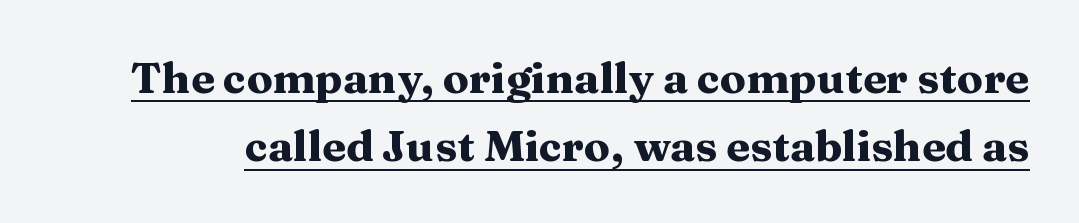
{"serif": "yes", "italic": "no", "bold": "yes", "weight": "heavy", "width": "wide", "stroke_contrast": "medium", "x_height": "medium", "monospaced": "no", "underline": "yes", "line_spacing": "normal", "line_spacing_ratio": 1.59, "letter_spacing": "normal", "letter_spacing_em": 0.0, "glyph_px": 43}
